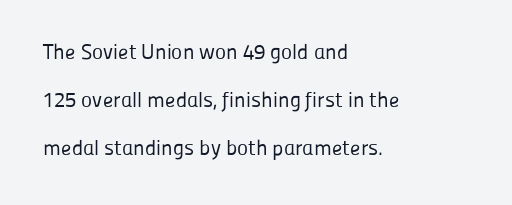
Q: Is the text bold? A: No.
Q: Is the text italic (slanted)? A: No, it is upright.
Q: Is the text underlined? A: No.
Q: How is the paragraph aligned? A: Left-aligned.
Q: Is the spacing between letters normal or unusually wide? A: Normal.
Q: Is the spacing between lines tight, normal or loose? A: Loose.
